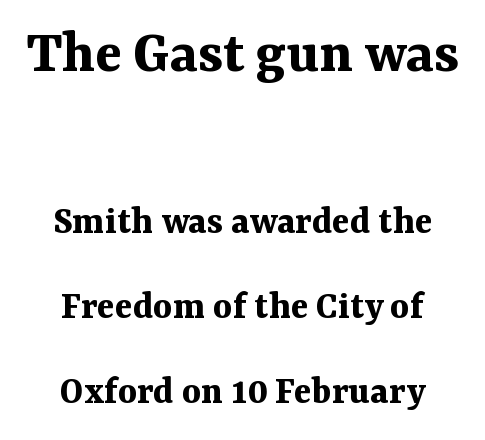
{"serif": "yes", "italic": "no", "bold": "yes", "weight": "bold", "width": "normal", "stroke_contrast": "medium", "x_height": "medium", "monospaced": "no", "underline": "no", "align": "center", "line_spacing": "loose", "line_spacing_ratio": 2.07, "letter_spacing": "normal", "letter_spacing_em": 0.0, "larger_block": "first", "size_ratio": 1.51, "glyph_px": 62}
